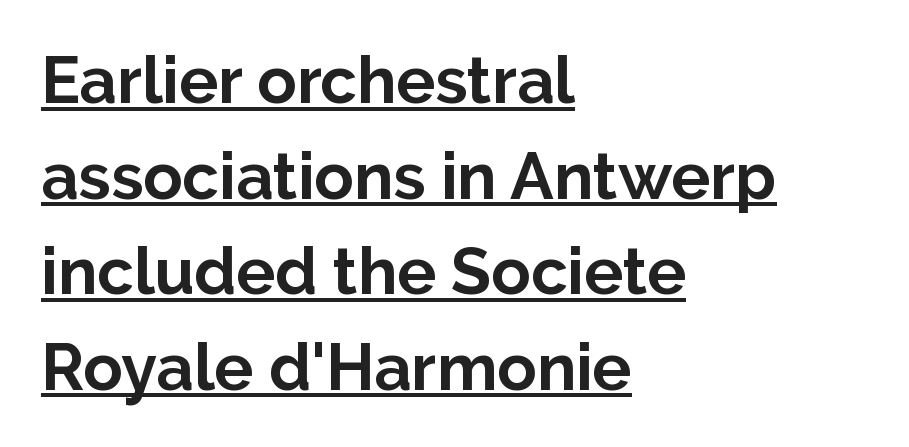
{"serif": "no", "italic": "no", "bold": "yes", "weight": "bold", "width": "normal", "stroke_contrast": "low", "x_height": "medium", "monospaced": "no", "underline": "yes", "align": "left", "line_spacing": "normal", "line_spacing_ratio": 1.47, "letter_spacing": "normal", "letter_spacing_em": 0.0, "glyph_px": 65}
